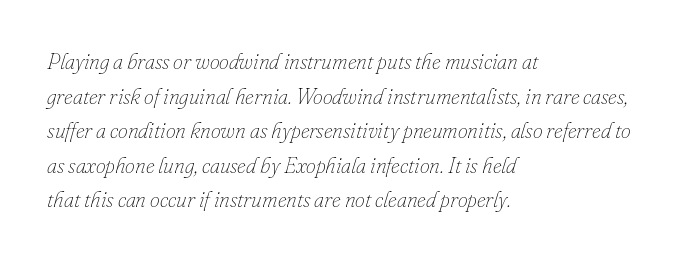
Line beginnings align vertically; line endings do not. The rows are spaced the way most documents space them. Italic: yes, the glyphs are oblique. Underlining? Definitely not there.
